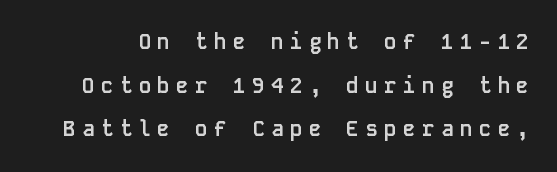
The image shows 21 px bold type, upright; set loose line spacing (2.08x), unusually wide letter spacing (+0.3 em), not underlined.
